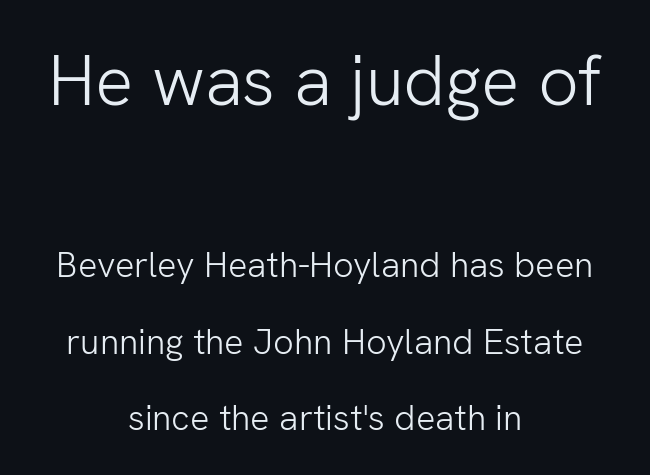
The image shows 71 px light sans-serif type, upright; set centered, loose line spacing (2.12x), normal letter spacing, not underlined; the first (top) block is 1.97x larger; low stroke contrast and a medium x-height.
